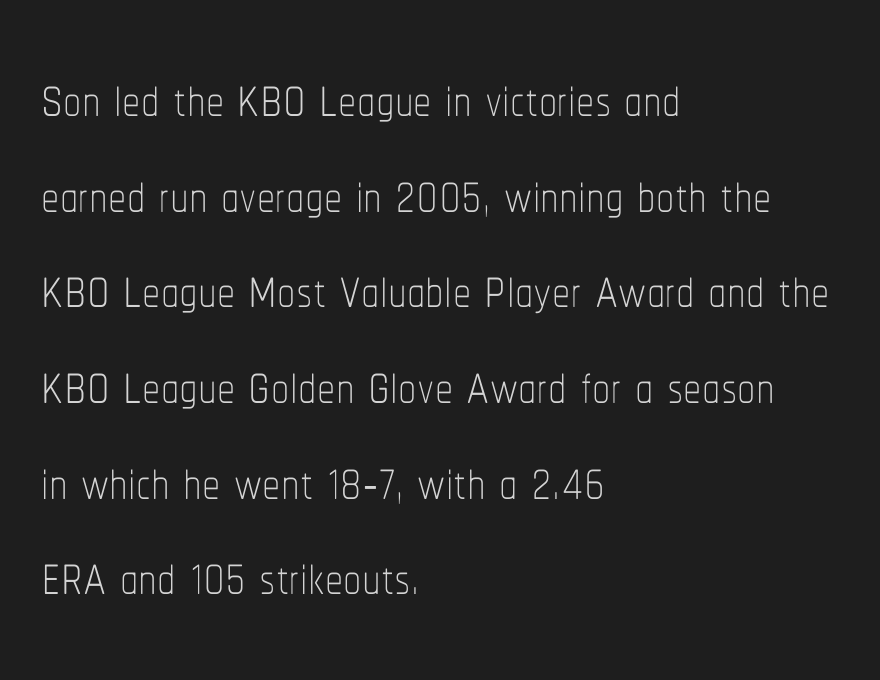
{"italic": "no", "bold": "no", "weight": "thin", "width": "condensed", "stroke_contrast": "low", "x_height": "medium", "monospaced": "no", "underline": "no", "align": "left", "line_spacing": "normal", "line_spacing_ratio": 1.31, "letter_spacing": "normal", "letter_spacing_em": 0.0, "glyph_px": 73}
